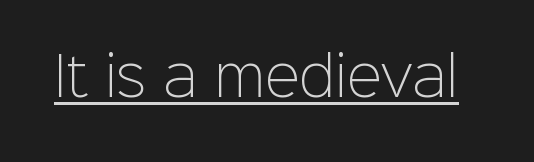
No italicization has been applied; the sample stays upright. Letterform terminals end flat and unadorned throughout the passage. Bold? No — there's no thickening of the strokes. This sample carries an underscore along the baseline area. Each letter keeps its own natural width here, so spacing adapts to shape.
